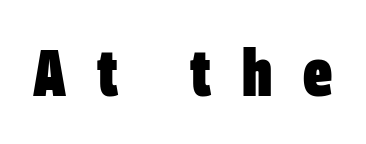
Q: Is the text bold? A: Yes.
Q: Is the typeface a serif or a sans-serif typeface? A: Sans-serif.
Q: Is the text underlined? A: No.
Q: Is the spacing between letters normal or unusually wide? A: Unusually wide.
Q: Width (condensed, normal, or wide)? A: Condensed.
Q: Stroke contrast? A: Low.
Q: x-height? A: Large.
Q: Monospaced? A: No.
